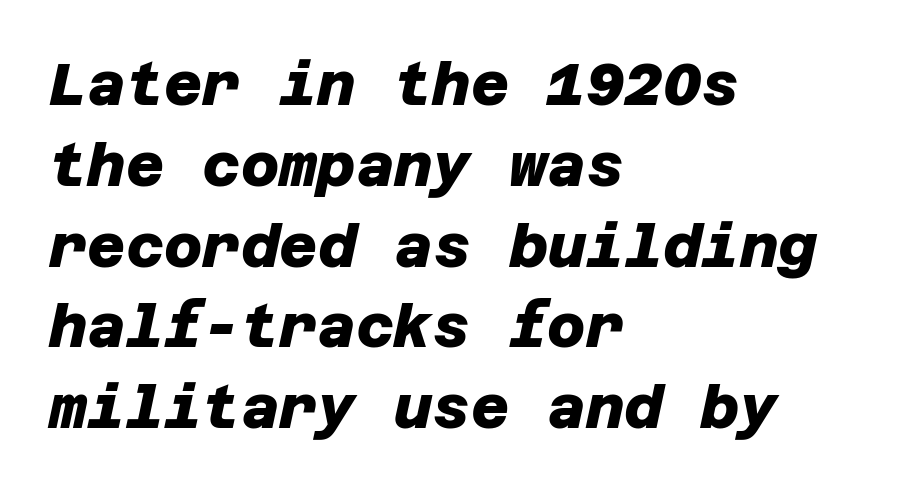
Q: Is the text bold? A: Yes.
Q: Is the typeface a serif or a sans-serif typeface? A: Sans-serif.
Q: Is the text underlined? A: No.
Q: How is the paragraph aligned? A: Left-aligned.
Q: Is the spacing between letters normal or unusually wide? A: Normal.
Q: Is the spacing between lines tight, normal or loose? A: Normal.
Q: Width (condensed, normal, or wide)? A: Normal.
Q: Stroke contrast? A: Low.
Q: x-height? A: Large.
